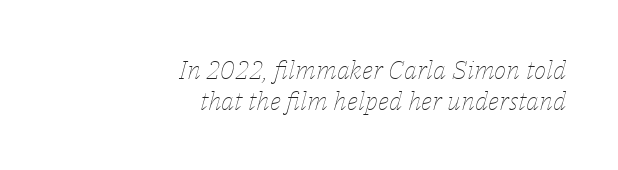
Caption: multi-line text, flush right, ragged left. Decoration check: the copy has no underline. The letters sit at their default tracking, neither squeezed nor spread. Heft: none added — not bold.
